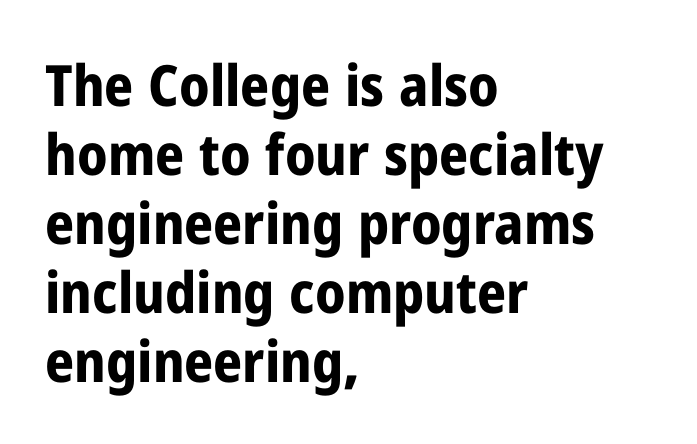
{"serif": "no", "italic": "no", "bold": "yes", "weight": "bold", "width": "condensed", "stroke_contrast": "low", "x_height": "medium", "monospaced": "no", "underline": "no", "align": "left", "line_spacing_ratio": 1.21, "letter_spacing": "normal", "letter_spacing_em": 0.0, "glyph_px": 57}
